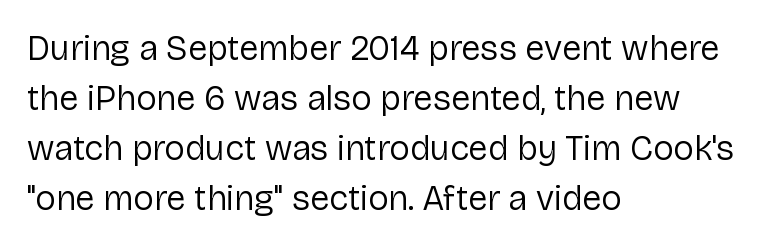
The image shows 35 px regular-weight sans-serif type, upright; set left-aligned, normal line spacing (1.43x), normal letter spacing, not underlined; low stroke contrast and a medium x-height.
